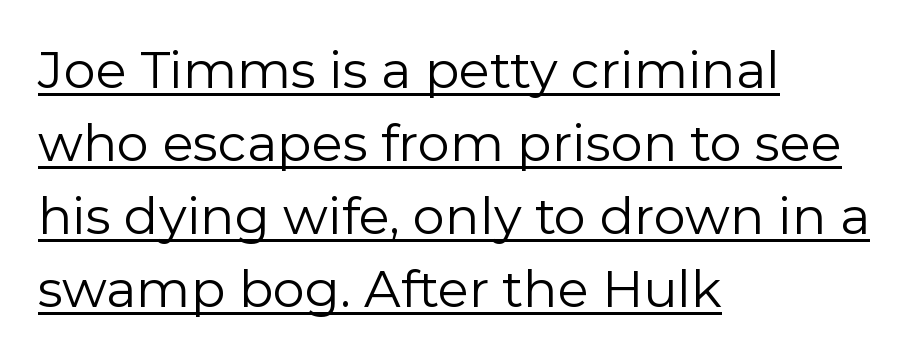
Q: Is the text bold? A: No.
Q: Is the text italic (slanted)? A: No, it is upright.
Q: Is the typeface a serif or a sans-serif typeface? A: Sans-serif.
Q: Is the text underlined? A: Yes.
Q: How is the paragraph aligned? A: Left-aligned.
Q: Is the spacing between letters normal or unusually wide? A: Normal.
Q: Is the spacing between lines tight, normal or loose? A: Normal.
Q: Width (condensed, normal, or wide)? A: Normal.
Q: Stroke contrast? A: Low.
Q: x-height? A: Medium.
Q: Monospaced? A: No.
